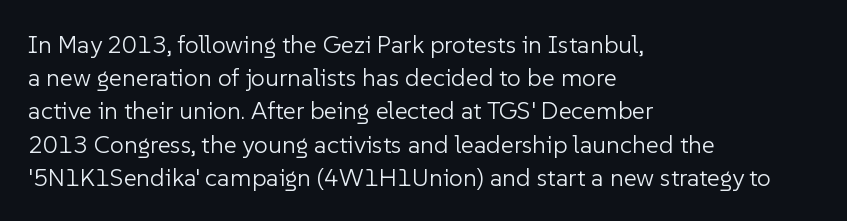
Q: Is the text bold? A: No.
Q: Is the text italic (slanted)? A: No, it is upright.
Q: Is the text underlined? A: No.
Q: How is the paragraph aligned? A: Left-aligned.
Q: Is the spacing between letters normal or unusually wide? A: Normal.
Q: Is the spacing between lines tight, normal or loose? A: Normal.
